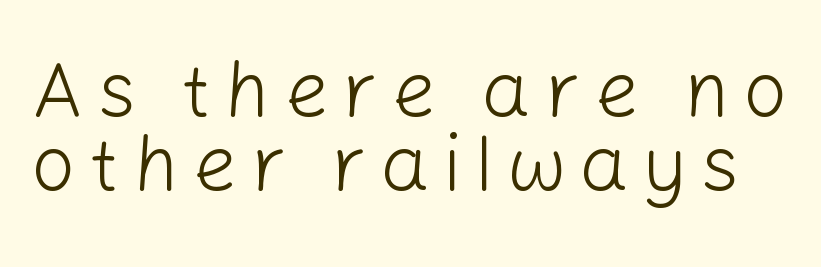
The image shows 78 px light sans-serif type, upright; set tight line spacing (0.95x), not underlined; low stroke contrast and a medium x-height.
